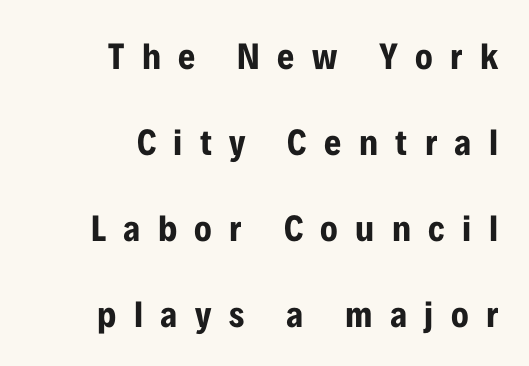
The image shows 37 px bold, condensed sans-serif type, upright; set right-aligned, loose line spacing (2.32x), unusually wide letter spacing (+0.47 em), not underlined; low stroke contrast and a medium x-height.
